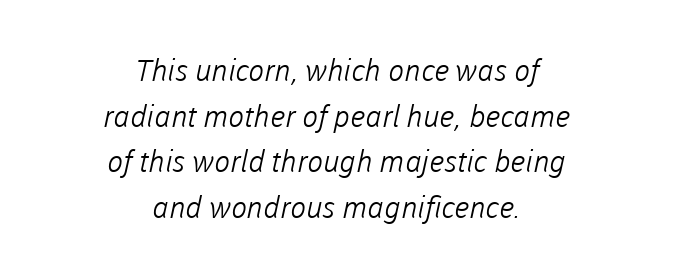
Each stroke keeps to a modest, everyday thickness or less. Standard letterfit; no display-style spreading of the glyphs. Decoration check: the copy has no underline. This block has exactly the height ordinary leading produces. Here the designer chose a conventional face with non-uniform glyph widths. Each line is balanced around a shared central axis.
